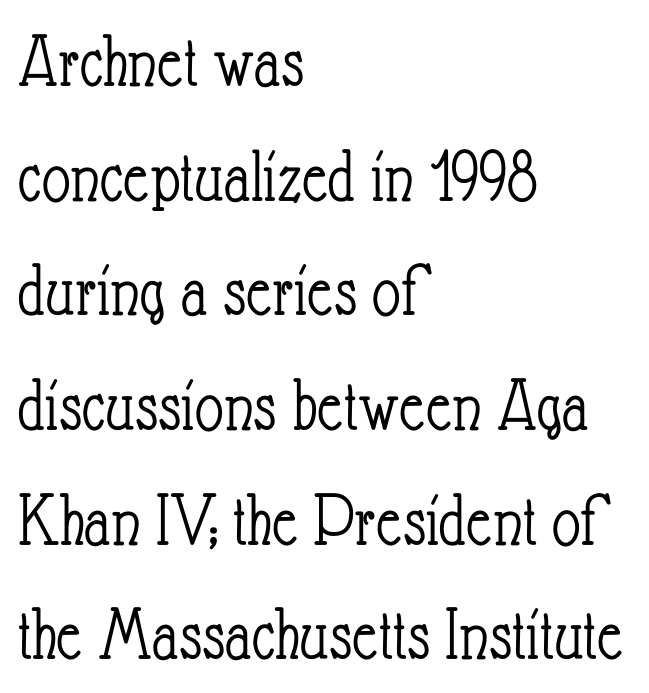
The rendering uses natural spacing where letterforms have individual widths. Posture: straight, roman, zero tilt. Counters stay open thanks to moderate or lighter strokes. Whoever set this chose a conventional vertical rhythm. In CSS terms this would be text-align: left.
